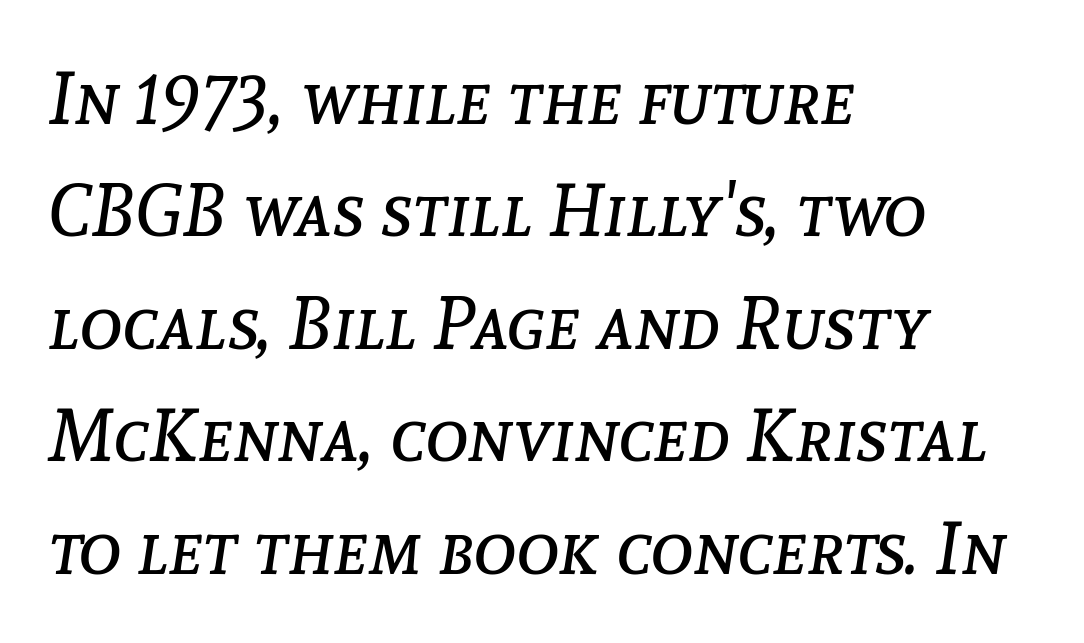
Q: Is the text bold? A: No.
Q: Is the text italic (slanted)? A: Yes, it leans right by about 8 degrees.
Q: Is the text underlined? A: No.
Q: How is the paragraph aligned? A: Left-aligned.
Q: Is the spacing between letters normal or unusually wide? A: Normal.
Q: Is the spacing between lines tight, normal or loose? A: Normal.
Q: Width (condensed, normal, or wide)? A: Normal.
Q: Stroke contrast? A: Low.
Q: x-height? A: Medium.
Q: Monospaced? A: No.
